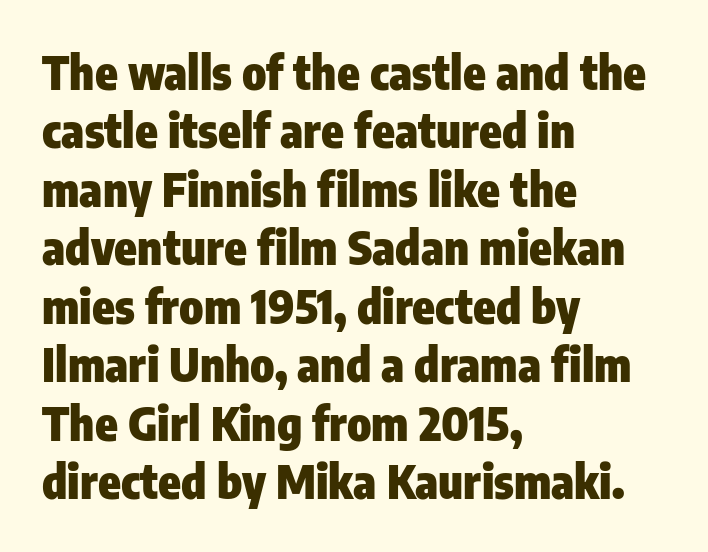
{"serif": "no", "italic": "no", "bold": "yes", "weight": "heavy", "width": "condensed", "stroke_contrast": "low", "x_height": "medium", "monospaced": "no", "underline": "no", "align": "left", "line_spacing": "normal", "line_spacing_ratio": 1.27, "letter_spacing": "normal", "letter_spacing_em": 0.0, "glyph_px": 46}
